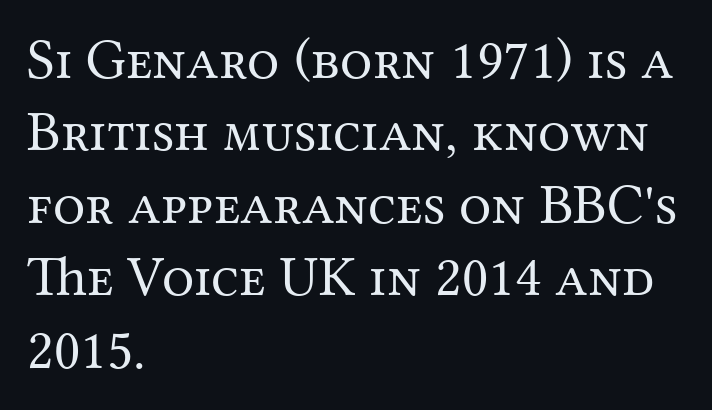
The image shows 57 px regular-weight serif type, upright; set left-aligned, normal line spacing (1.27x), normal letter spacing, not underlined; medium stroke contrast and a medium x-height.
